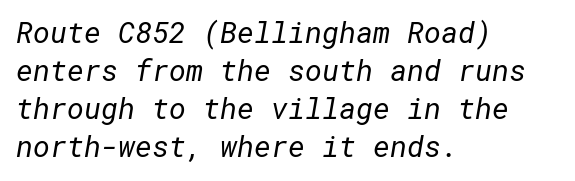
The image shows 29 px regular-weight sans-serif type; set left-aligned, normal line spacing (1.31x), normal letter spacing, not underlined; low stroke contrast and a medium x-height.
